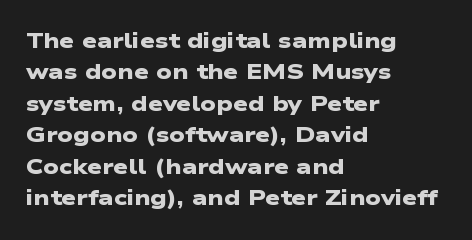
{"bold": "yes", "underline": "no", "align": "left", "line_spacing": "normal", "line_spacing_ratio": 1.5, "letter_spacing": "normal", "letter_spacing_em": 0.0, "glyph_px": 21}
